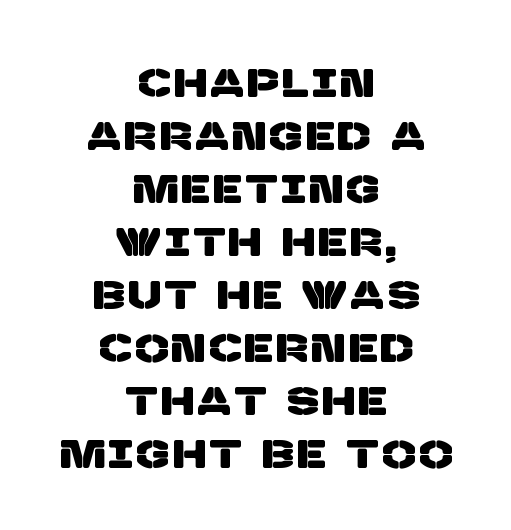
The image shows 39 px sans-serif type; set centered, normal line spacing (1.36x), not underlined; low stroke contrast and a large x-height.
